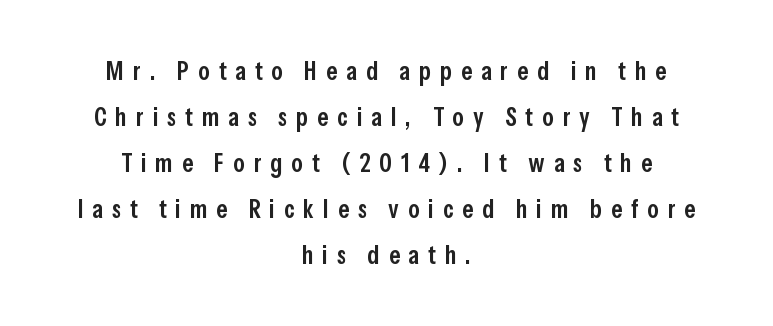
{"italic": "no", "bold": "semi", "underline": "no", "align": "center", "line_spacing_ratio": 1.77, "letter_spacing": "wide", "letter_spacing_em": 0.34, "glyph_px": 26}
